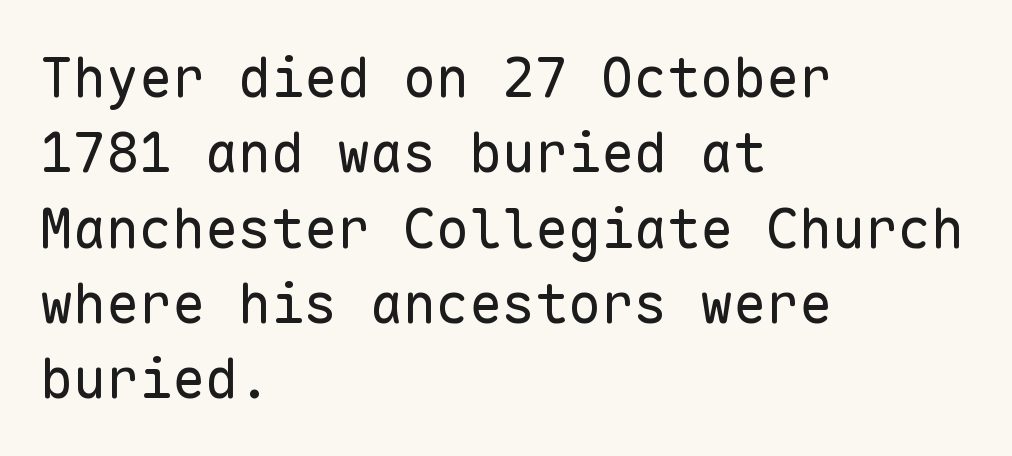
{"serif": "no", "italic": "no", "bold": "no", "weight": "regular", "width": "normal", "stroke_contrast": "low", "x_height": "medium", "monospaced": "yes", "underline": "no", "align": "left", "line_spacing": "normal", "line_spacing_ratio": 1.37, "letter_spacing": "normal", "letter_spacing_em": 0.0, "glyph_px": 55}
